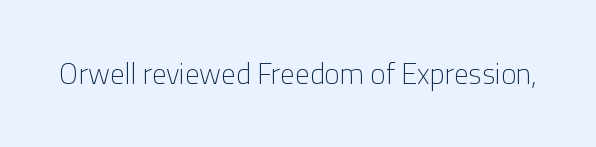
Q: Is the text bold? A: No.
Q: Is the text italic (slanted)? A: No, it is upright.
Q: Is the typeface a serif or a sans-serif typeface? A: Sans-serif.
Q: Is the text underlined? A: No.
Q: Is the spacing between letters normal or unusually wide? A: Normal.
Q: Width (condensed, normal, or wide)? A: Normal.
Q: Stroke contrast? A: Low.
Q: x-height? A: Medium.
Q: Monospaced? A: No.
